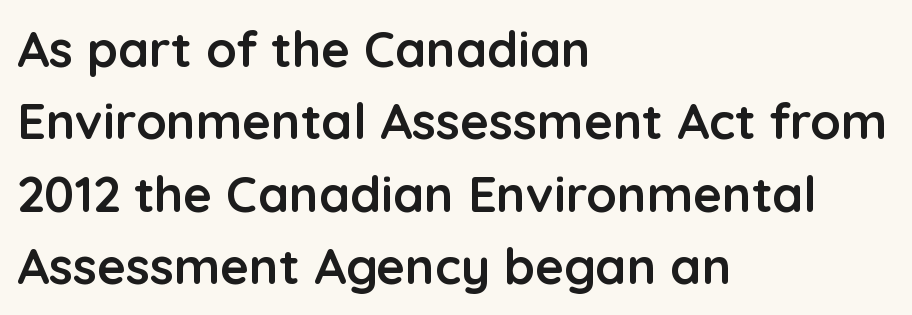
Here the glyphs are tracked normally, forming tight word shapes. The typesetting leans heavy: a genuine bold. Looks like regular typesetting: each glyph gets only the width it needs. A bare baseline throughout the passage. I'd call this a sans setting — the letters go barefoot.
